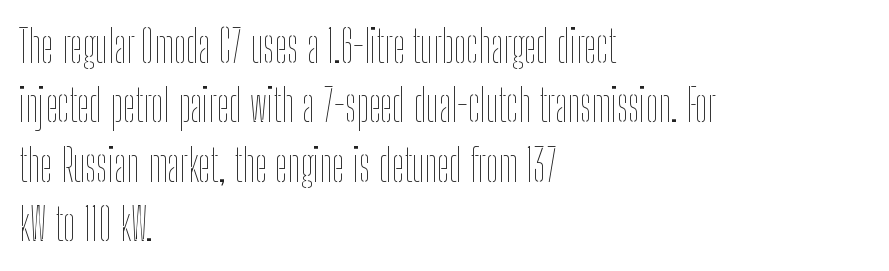
{"italic": "no", "bold": "no", "weight": "thin", "width": "condensed", "stroke_contrast": "low", "x_height": "medium", "monospaced": "no", "underline": "no", "align": "left", "line_spacing": "normal", "line_spacing_ratio": 1.35, "letter_spacing": "normal", "letter_spacing_em": 0.0, "glyph_px": 44}
